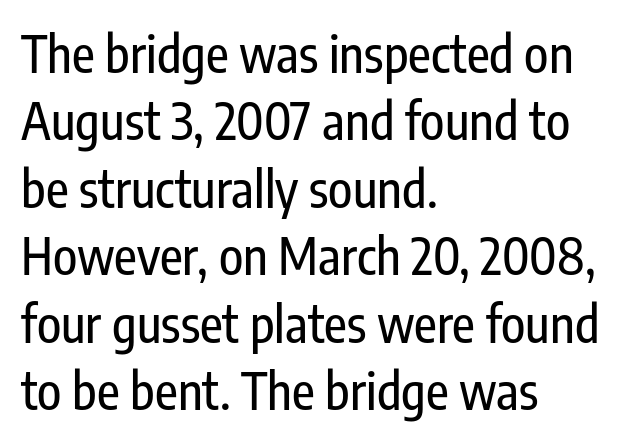
{"serif": "no", "italic": "no", "width": "condensed", "stroke_contrast": "low", "x_height": "medium", "monospaced": "no", "underline": "no", "align": "left", "line_spacing": "normal", "line_spacing_ratio": 1.35, "letter_spacing": "normal", "letter_spacing_em": 0.0, "glyph_px": 50}
